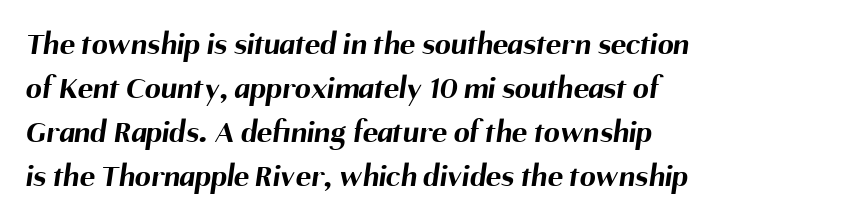
The image shows 32 px bold sans-serif type; set left-aligned, normal line spacing (1.38x), normal letter spacing, not underlined; medium stroke contrast and a medium x-height.
